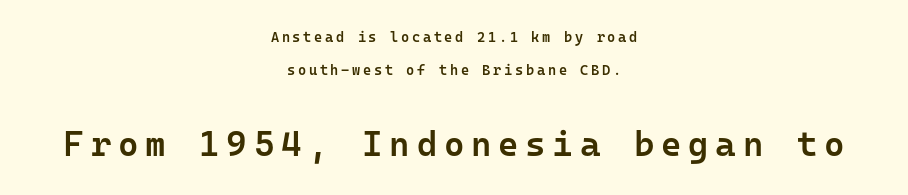
Q: Is the text bold? A: Semi-bold.
Q: Is the text italic (slanted)? A: No, it is upright.
Q: Is the typeface a serif or a sans-serif typeface? A: Sans-serif.
Q: Is the text underlined? A: No.
Q: How is the paragraph aligned? A: Centered.
Q: Is the spacing between lines tight, normal or loose? A: Loose.
Q: Which block of text is set in a larger size, the first (top) or the second (bottom)? A: The second (bottom) one.
Q: Width (condensed, normal, or wide)? A: Normal.
Q: Stroke contrast? A: Low.
Q: x-height? A: Medium.
Q: Monospaced? A: Yes.
